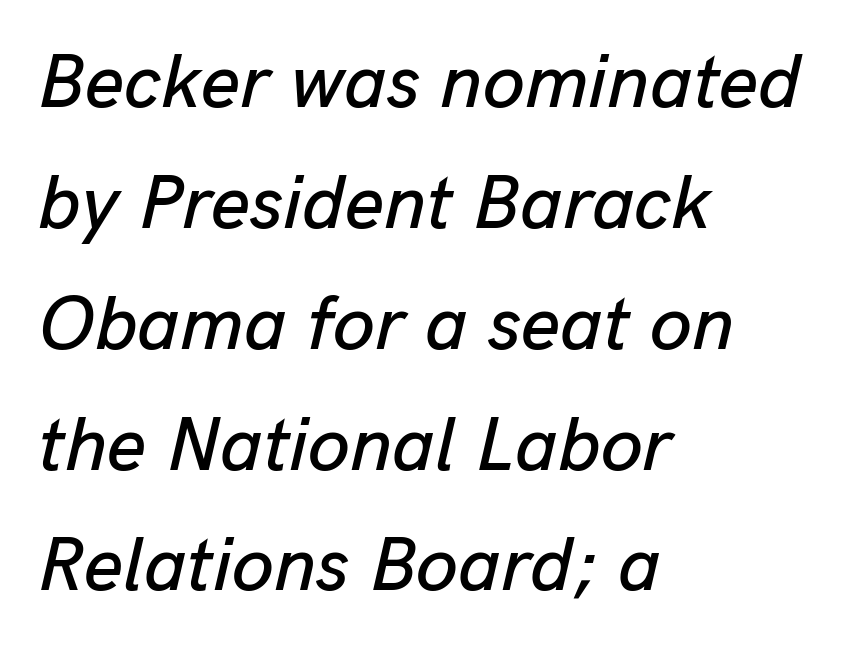
{"italic": "yes", "lean": "right", "slant_degrees": 13, "width": "normal", "stroke_contrast": "low", "x_height": "medium", "monospaced": "no", "underline": "no", "align": "left", "line_spacing": "normal", "line_spacing_ratio": 1.59, "letter_spacing": "normal", "letter_spacing_em": 0.0, "glyph_px": 76}
